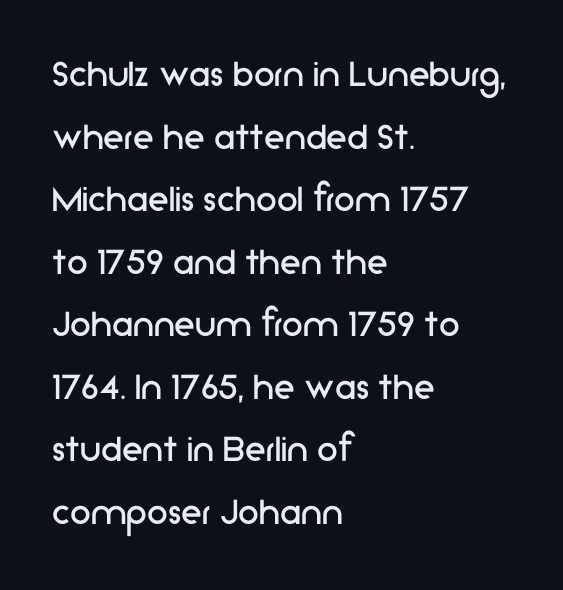
The image shows 42 px regular-weight sans-serif type, upright; set left-aligned, normal line spacing (1.49x), normal letter spacing, not underlined; low stroke contrast and a medium x-height.
